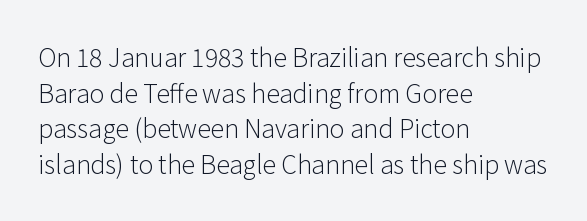
The image shows 25 px text type, upright; set left-aligned, normal line spacing (1.43x), normal letter spacing, not underlined.
